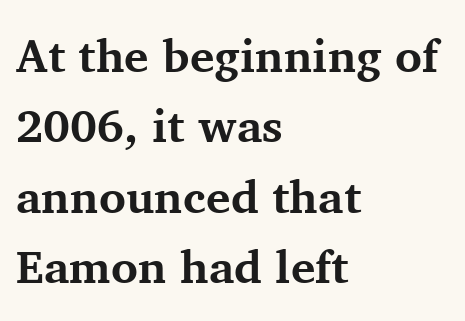
Its strokes are broad and dark, the hallmark of bold type. What kind of face is this? One with serifs. Note the varied advance widths — an 'i' is clearly narrower than an 'm'. Compared with typical body copy, the letter spacing here is the same. The compositor pushed each line to the left boundary.
